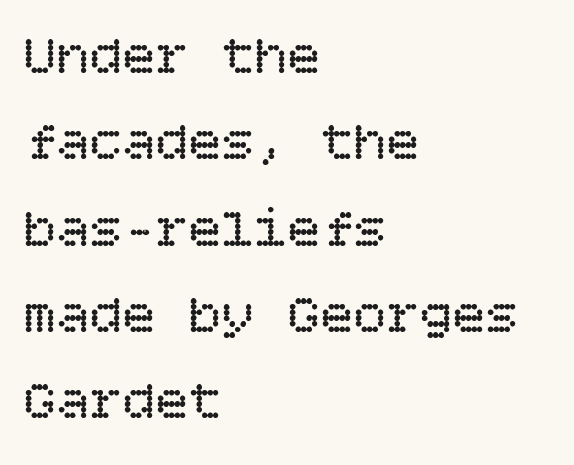
The area under the type is left untouched. The letters stand upright; this is a roman face. Where is the straight margin? On the left. Inter-character spacing is left at the font's built-in metrics. Is there much room between lines? A standard amount, neither cramped nor airy. The cut favours lightness, reaching ordinary text weight at its darkest.
